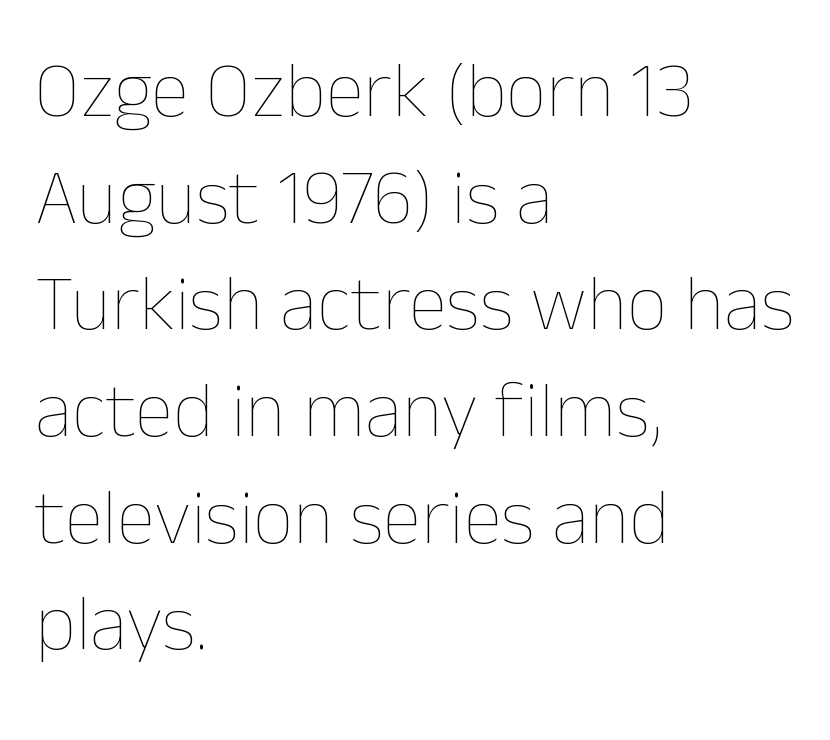
Q: Is the text bold? A: No.
Q: Is the text italic (slanted)? A: No, it is upright.
Q: Is the text underlined? A: No.
Q: How is the paragraph aligned? A: Left-aligned.
Q: Is the spacing between letters normal or unusually wide? A: Normal.
Q: Is the spacing between lines tight, normal or loose? A: Normal.
Q: Width (condensed, normal, or wide)? A: Normal.
Q: Stroke contrast? A: Low.
Q: x-height? A: Medium.
Q: Monospaced? A: No.
